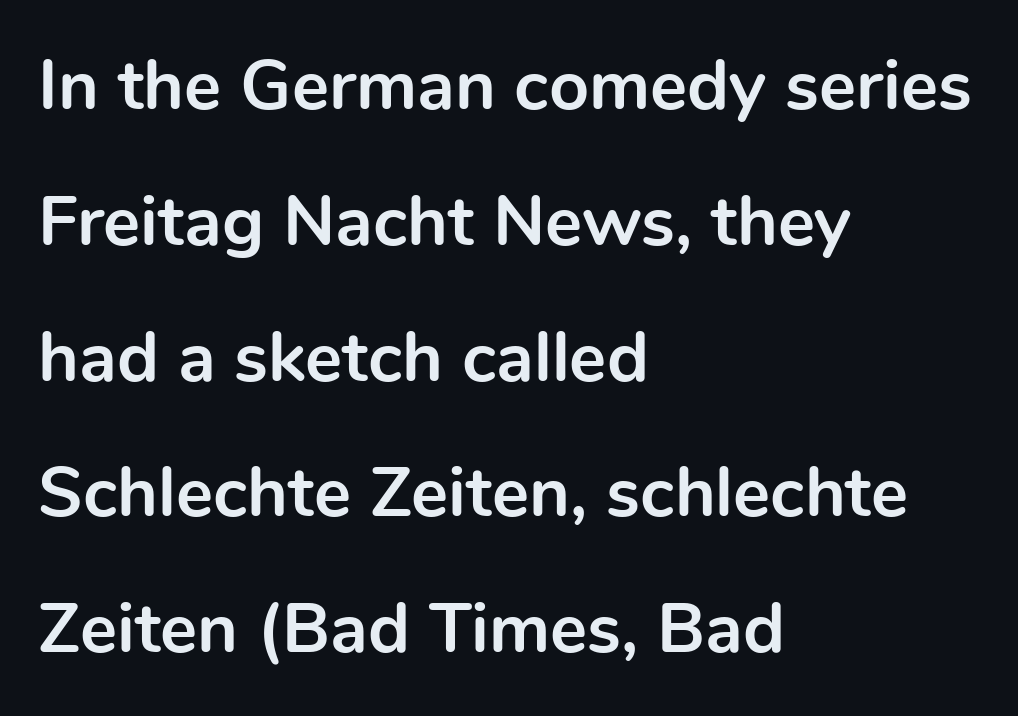
The image shows 70 px bold sans-serif type, upright; set left-aligned, loose line spacing (1.94x), normal letter spacing, not underlined; a medium x-height.
